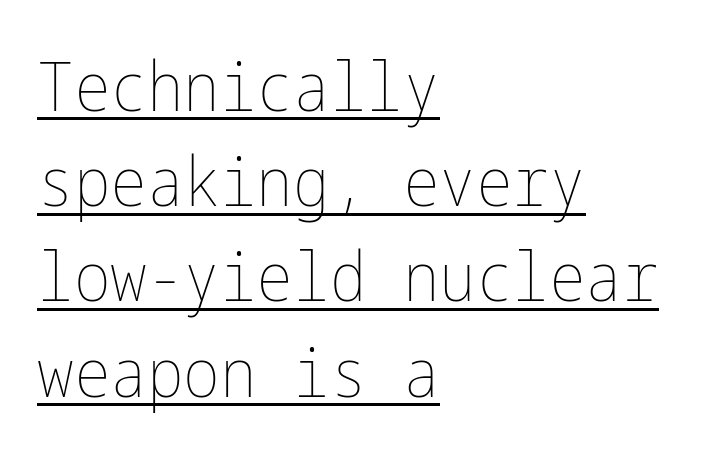
Q: Is the text bold? A: No.
Q: Is the text italic (slanted)? A: No, it is upright.
Q: Is the text underlined? A: Yes.
Q: How is the paragraph aligned? A: Left-aligned.
Q: Is the spacing between letters normal or unusually wide? A: Normal.
Q: Is the spacing between lines tight, normal or loose? A: Normal.
Q: Width (condensed, normal, or wide)? A: Condensed.
Q: Stroke contrast? A: Low.
Q: x-height? A: Medium.
